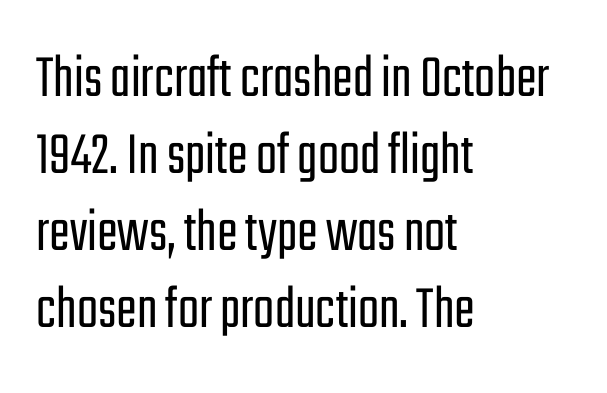
{"serif": "no", "italic": "no", "bold": "no", "weight": "light", "width": "condensed", "stroke_contrast": "low", "x_height": "medium", "monospaced": "no", "underline": "no", "align": "left", "line_spacing_ratio": 1.24, "letter_spacing": "normal", "letter_spacing_em": 0.0, "glyph_px": 62}
